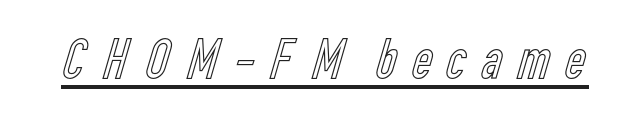
The image shows 58 px condensed type; set underlined; a medium x-height.
